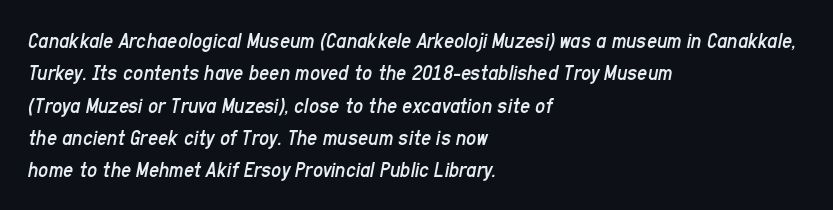
Q: Is the text bold? A: No.
Q: Is the text italic (slanted)? A: Yes, it leans right by about 11 degrees.
Q: Is the text underlined? A: No.
Q: How is the paragraph aligned? A: Left-aligned.
Q: Is the spacing between letters normal or unusually wide? A: Normal.
Q: Is the spacing between lines tight, normal or loose? A: Normal.
